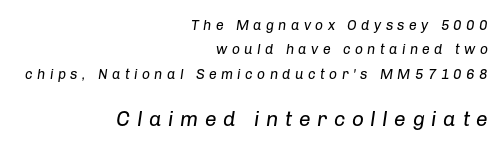
The horizontal fit of the characters is loose and conspicuously gappy. The rendering anchors every line to the right-hand side. Slanted lettering throughout. The strokes carry an ordinary text weight at most.
